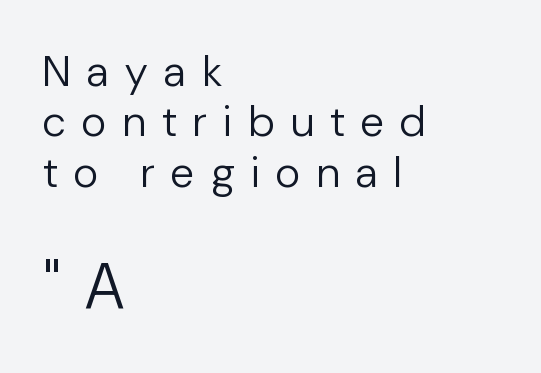
{"serif": "no", "italic": "no", "bold": "no", "weight": "regular", "width": "normal", "stroke_contrast": "low", "x_height": "medium", "monospaced": "no", "underline": "no", "align": "left", "line_spacing_ratio": 1.17, "letter_spacing": "wide", "letter_spacing_em": 0.39, "larger_block": "second", "size_ratio": 1.49, "glyph_px": 64}
